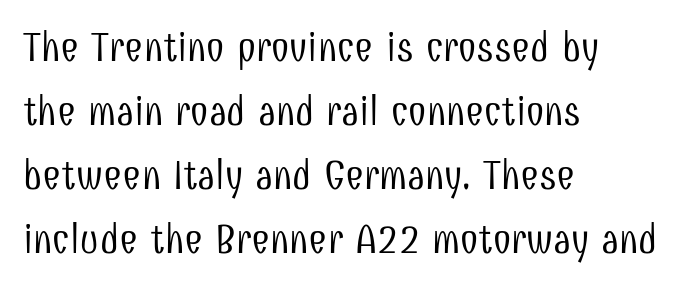
The image shows 41 px light, condensed sans-serif type, upright; set left-aligned, normal line spacing (1.56x), normal letter spacing, not underlined; low stroke contrast and a medium x-height.
